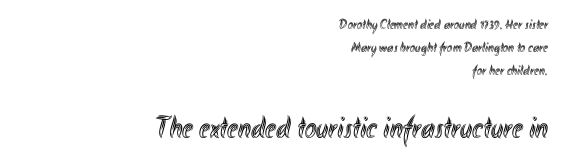
Rule under the text: the space is simply empty. The type is set solid horizontally, with unmodified tracking. The rows are spaced the way most documents space them. Reading down the block, your eye finds every line finishing at a fixed right position.
